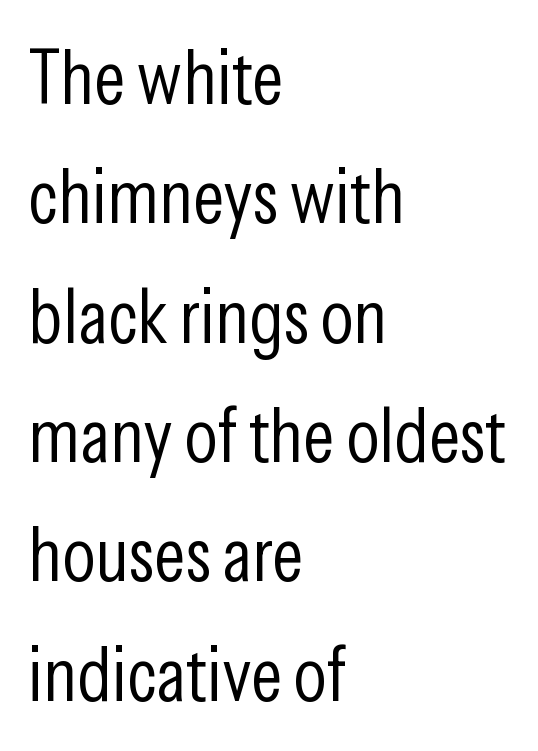
{"serif": "no", "italic": "no", "bold": "no", "weight": "light", "width": "condensed", "stroke_contrast": "low", "x_height": "medium", "monospaced": "no", "underline": "no", "align": "left", "line_spacing": "normal", "line_spacing_ratio": 1.55, "letter_spacing": "normal", "letter_spacing_em": 0.0, "glyph_px": 77}
